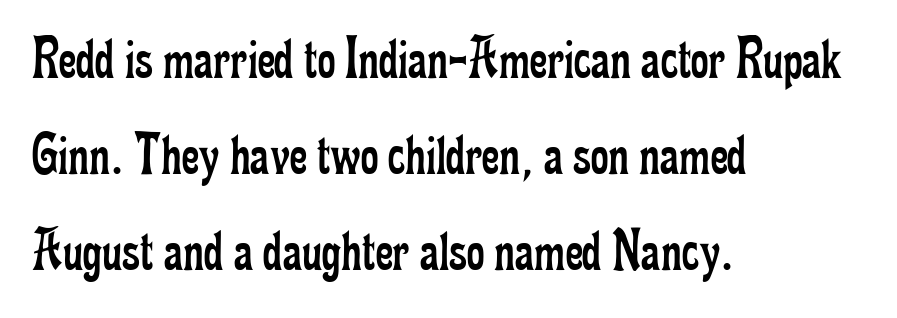
The rendering uses natural spacing where letterforms have individual widths. Stems and bowls with no extra thickness — not bold. The compositor pushed each line to the left boundary. Is there much room between lines? A standard amount, neither cramped nor airy. Notice how the stems are strictly vertical — no italics here. This rendering employs a face with finishing strokes, i.e., a serif.
